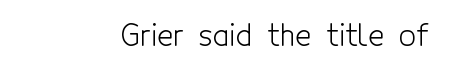
Q: Is the text bold? A: No.
Q: Is the text italic (slanted)? A: No, it is upright.
Q: Is the typeface a serif or a sans-serif typeface? A: Sans-serif.
Q: Is the text underlined? A: No.
Q: Is the spacing between letters normal or unusually wide? A: Normal.
Q: Width (condensed, normal, or wide)? A: Condensed.
Q: x-height? A: Medium.
Q: Monospaced? A: No.
